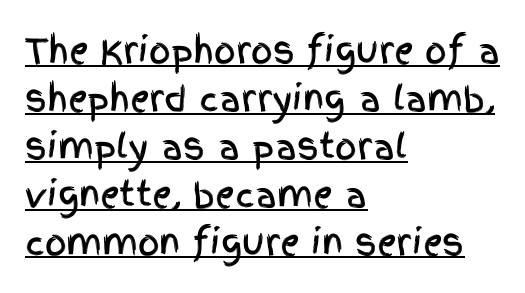
Q: Is the text italic (slanted)? A: No, it is upright.
Q: Is the typeface a serif or a sans-serif typeface? A: Sans-serif.
Q: Is the text underlined? A: Yes.
Q: How is the paragraph aligned? A: Left-aligned.
Q: Is the spacing between letters normal or unusually wide? A: Normal.
Q: Is the spacing between lines tight, normal or loose? A: Normal.
Q: Width (condensed, normal, or wide)? A: Condensed.
Q: x-height? A: Large.
Q: Monospaced? A: No.
